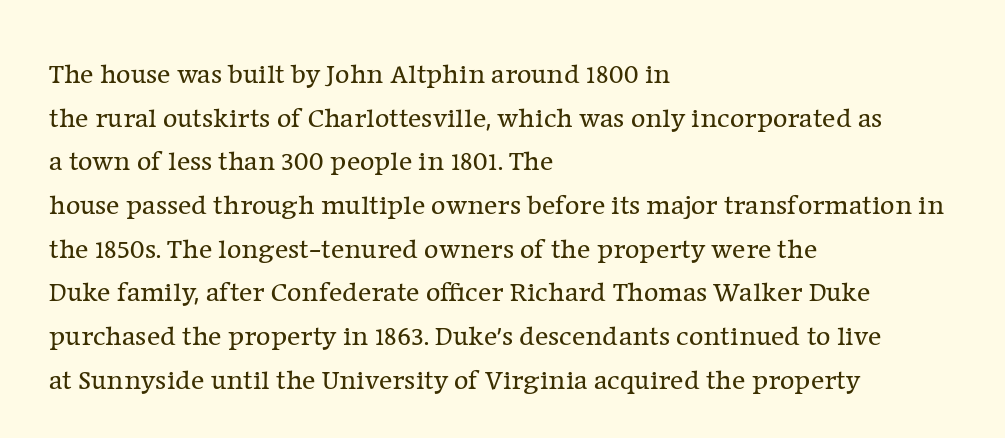
Q: Is the text bold? A: No.
Q: Is the text italic (slanted)? A: No, it is upright.
Q: Is the typeface a serif or a sans-serif typeface? A: Serif.
Q: Is the text underlined? A: No.
Q: How is the paragraph aligned? A: Left-aligned.
Q: Is the spacing between letters normal or unusually wide? A: Normal.
Q: Is the spacing between lines tight, normal or loose? A: Normal.
Q: Width (condensed, normal, or wide)? A: Normal.
Q: Stroke contrast? A: Low.
Q: x-height? A: Medium.
Q: Monospaced? A: No.
